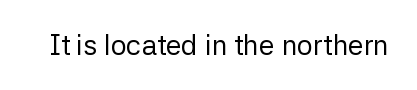
The image shows 28 px regular-weight sans-serif type, upright; set normal letter spacing, not underlined; low stroke contrast and a medium x-height.
